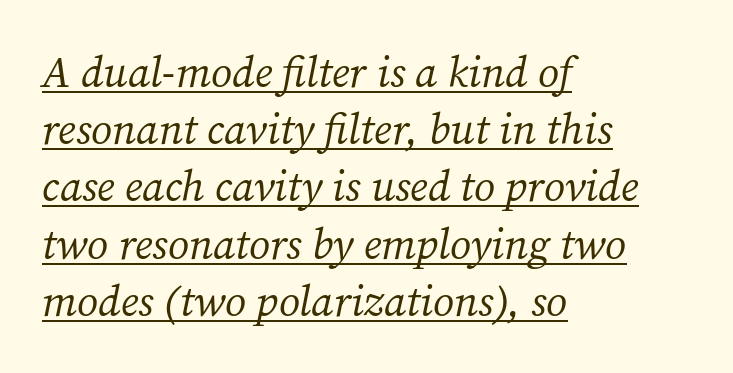
The image shows 43 px regular-weight serif type, italic (leaning right); set left-aligned, normal line spacing (1.33x), normal letter spacing, underlined; medium stroke contrast and a medium x-height.
